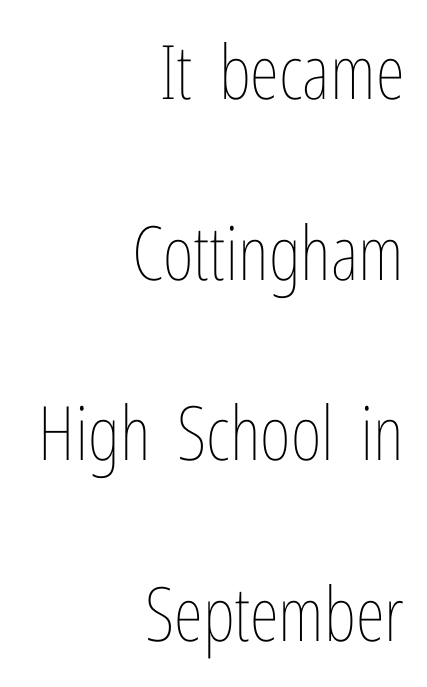
The image shows 75 px thin, condensed type, upright; set right-aligned, loose line spacing (2.41x), normal letter spacing, not underlined; low stroke contrast and a medium x-height.
